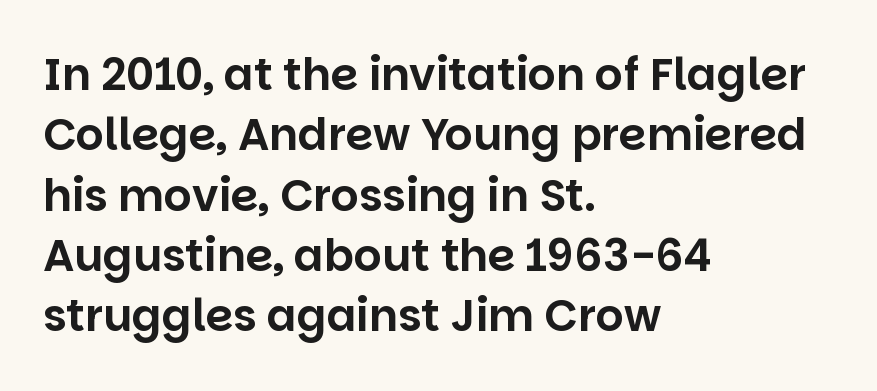
{"serif": "no", "italic": "no", "width": "normal", "stroke_contrast": "low", "x_height": "large", "monospaced": "no", "underline": "no", "align": "left", "line_spacing": "normal", "line_spacing_ratio": 1.37, "letter_spacing": "normal", "letter_spacing_em": 0.0, "glyph_px": 44}
